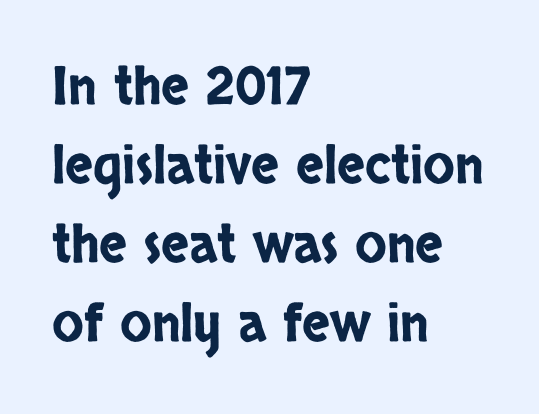
The image shows 52 px condensed sans-serif type, upright; set left-aligned, normal line spacing (1.52x), normal letter spacing, not underlined; low stroke contrast and a large x-height.
